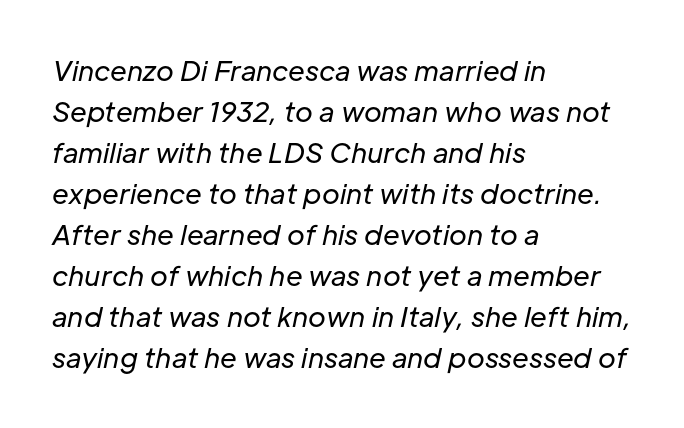
{"italic": "yes", "lean": "right", "slant_degrees": 12, "bold": "no", "underline": "no", "align": "left", "line_spacing": "normal", "line_spacing_ratio": 1.52, "letter_spacing": "normal", "letter_spacing_em": 0.0, "glyph_px": 27}
